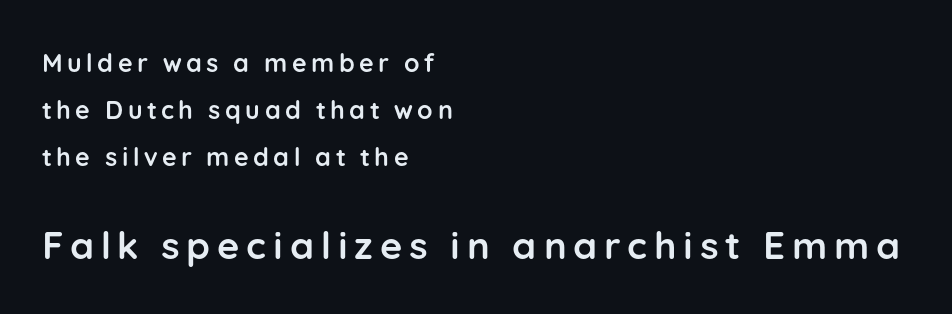
{"serif": "no", "italic": "no", "bold": "yes", "weight": "semibold", "width": "normal", "stroke_contrast": "low", "x_height": "medium", "monospaced": "no", "underline": "no", "align": "left", "line_spacing_ratio": 1.88, "larger_block": "second", "size_ratio": 1.52, "glyph_px": 38}
